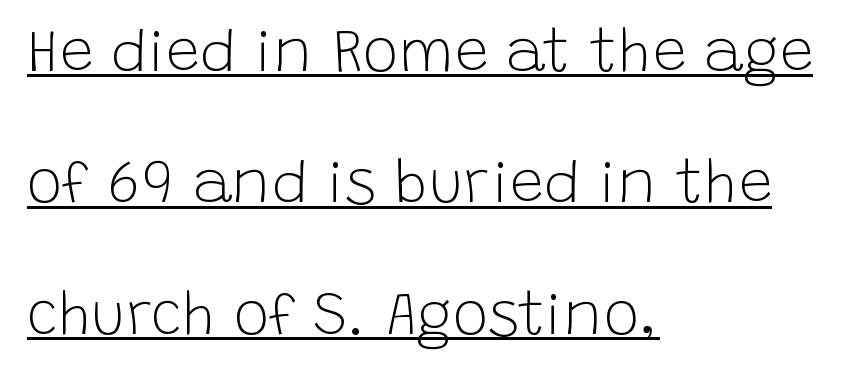
The image shows 60 px light sans-serif type, upright; set left-aligned, loose line spacing (2.19x), normal letter spacing, underlined; low stroke contrast and a large x-height.
